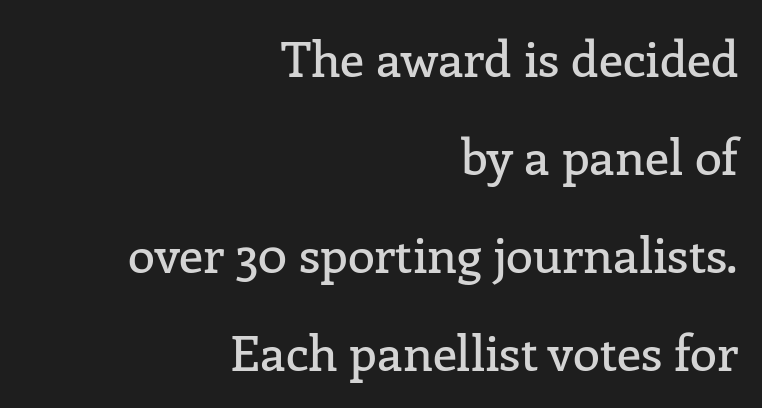
The image shows 49 px serif type, upright; set right-aligned, loose line spacing (2.0x), normal letter spacing, not underlined; low stroke contrast and a medium x-height.
